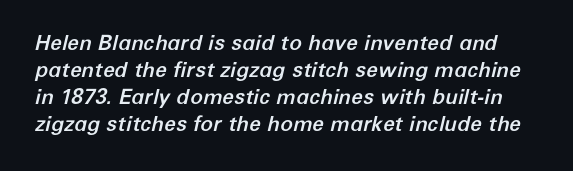
Vertical spacing — default. The type is set solid horizontally, with unmodified tracking. Beneath every word, the page is bare. This sample uses an oblique cut, with every glyph tilted off the vertical.
